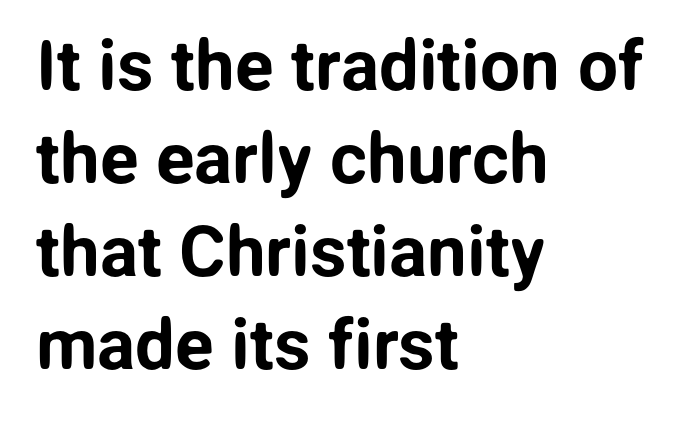
The image shows 71 px sans-serif type, upright; set left-aligned, normal line spacing (1.31x), normal letter spacing, not underlined; low stroke contrast and a medium x-height.
